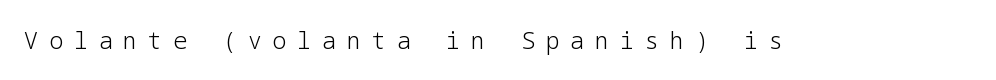
The image shows 23 px text type, upright; set unusually wide letter spacing (+0.48 em), not underlined.
